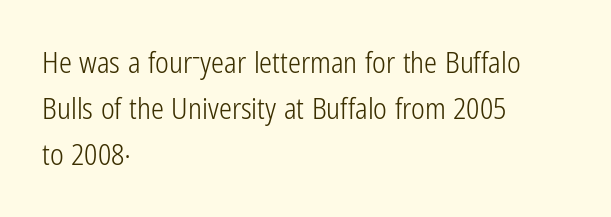
The image shows 29 px light, condensed sans-serif type, upright; set left-aligned, normal line spacing (1.59x), normal letter spacing, not underlined; low stroke contrast and a medium x-height.
